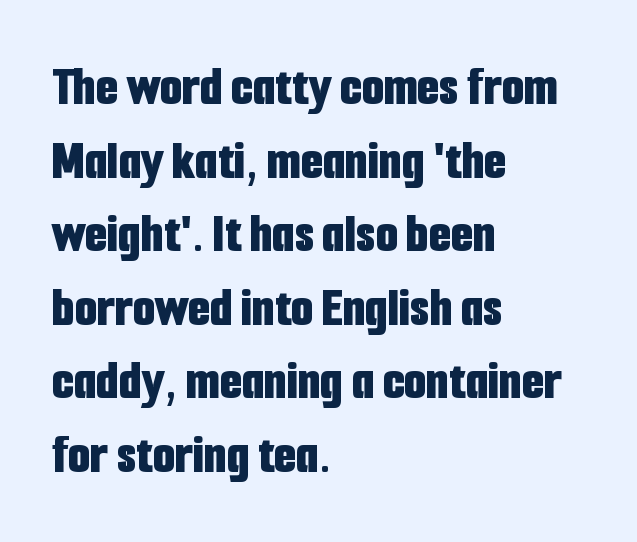
Baseline-to-baseline distance is the conventional proportion of letter height. Spacing verdict: proportional, widths tailored to each character. Plain, unruled lines of type. Plenty of ink on the page — the face is bold. Tracking here is standard; glyphs follow each other at the usual distance. Type style note: lacks serifs.
